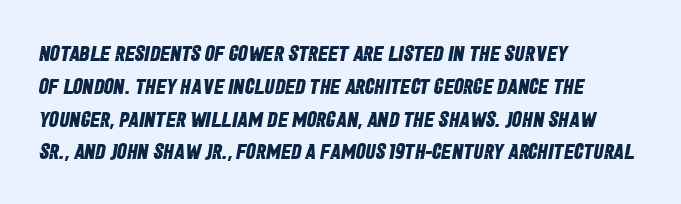
The image shows 22 px bold type; set left-aligned, normal line spacing (1.49x), normal letter spacing, not underlined.
